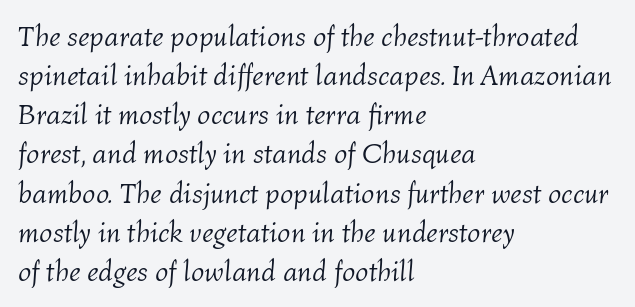
Q: Is the text bold? A: No.
Q: Is the text italic (slanted)? A: Yes, it leans right by about 4 degrees.
Q: Is the text underlined? A: No.
Q: How is the paragraph aligned? A: Left-aligned.
Q: Is the spacing between letters normal or unusually wide? A: Normal.
Q: Is the spacing between lines tight, normal or loose? A: Normal.
Q: Width (condensed, normal, or wide)? A: Normal.
Q: Stroke contrast? A: Medium.
Q: x-height? A: Medium.
Q: Monospaced? A: No.
